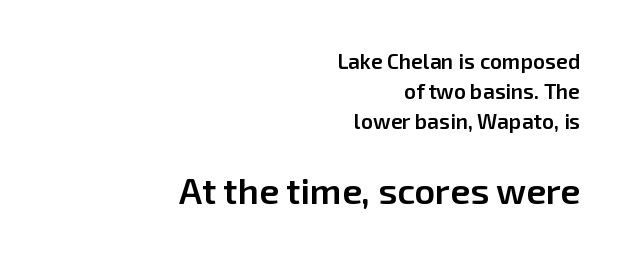
The image shows 36 px semibold sans-serif type, upright; set right-aligned, normal line spacing (1.44x), normal letter spacing, not underlined; the second (bottom) block is 1.71x larger; low stroke contrast and a medium x-height.
